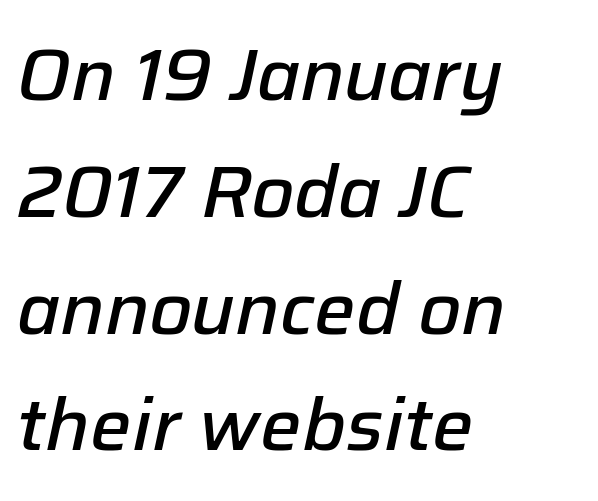
The image shows 73 px semibold type, italic (leaning right); set left-aligned, normal line spacing (1.6x), normal letter spacing, not underlined; low stroke contrast and a medium x-height.
